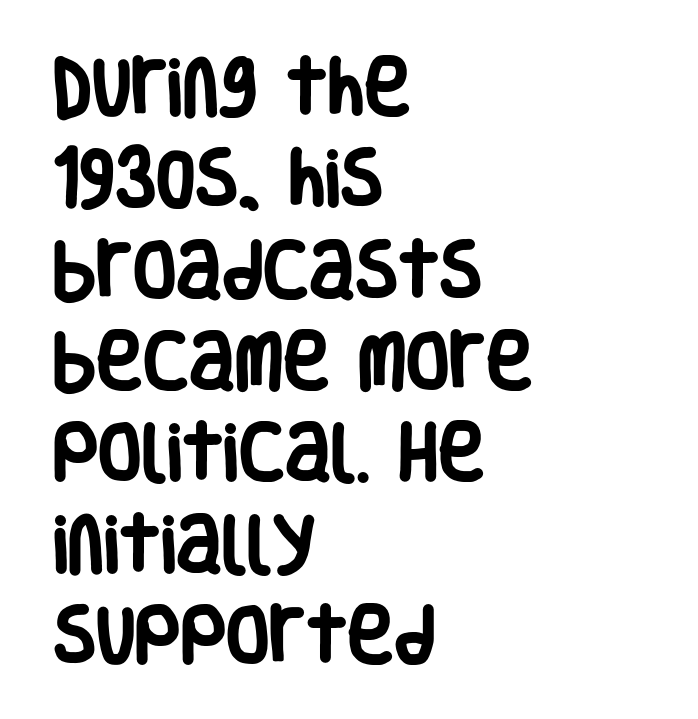
Q: Is the text bold? A: Yes.
Q: Is the text italic (slanted)? A: No, it is upright.
Q: Is the typeface a serif or a sans-serif typeface? A: Sans-serif.
Q: Is the text underlined? A: No.
Q: How is the paragraph aligned? A: Left-aligned.
Q: Is the spacing between letters normal or unusually wide? A: Normal.
Q: Is the spacing between lines tight, normal or loose? A: Normal.
Q: Width (condensed, normal, or wide)? A: Condensed.
Q: Stroke contrast? A: Low.
Q: x-height? A: Large.
Q: Monospaced? A: No.
